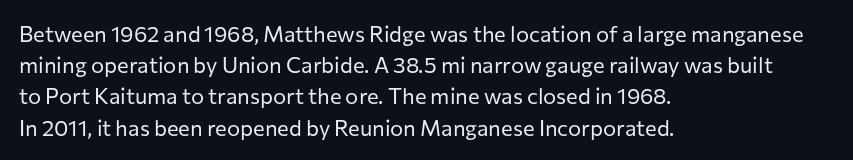
The image shows 22 px text type, upright; set left-aligned, normal line spacing (1.42x), normal letter spacing, not underlined.
